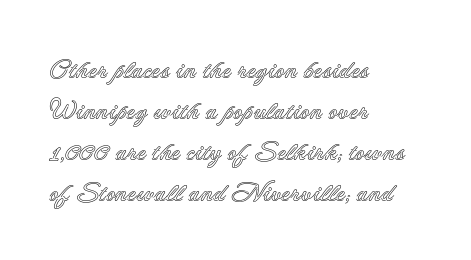
Descenders hang freely into open space. Alignment: flush left. Leading: standard. The letterforms sit shoulder to shoulder at normal distance.
